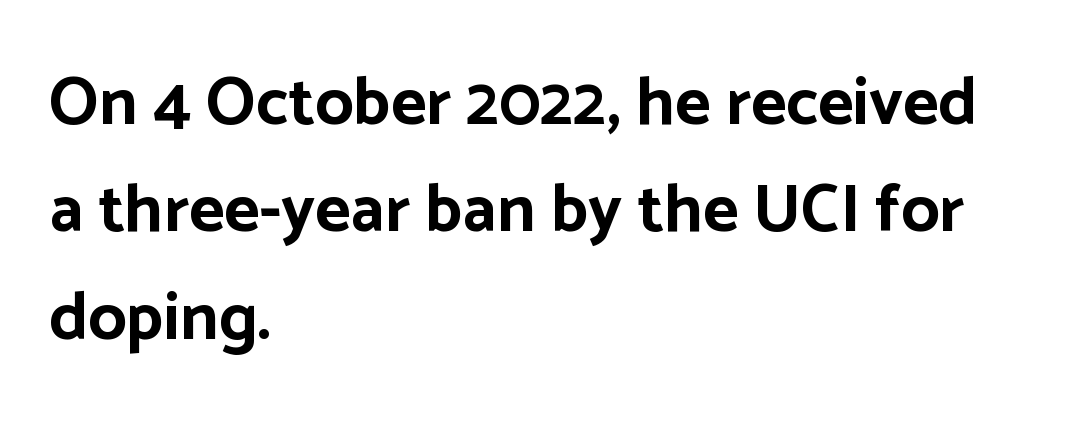
{"serif": "no", "italic": "no", "bold": "yes", "weight": "bold", "width": "normal", "stroke_contrast": "low", "x_height": "medium", "monospaced": "no", "underline": "no", "align": "left", "line_spacing": "normal", "line_spacing_ratio": 1.58, "letter_spacing": "normal", "letter_spacing_em": 0.0, "glyph_px": 68}
